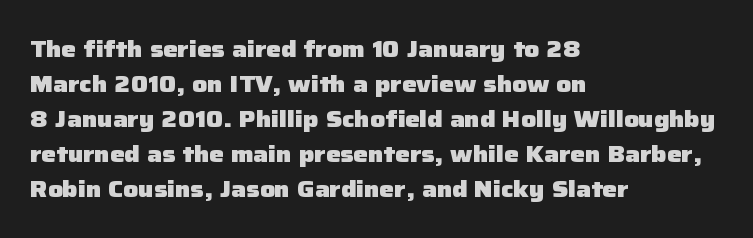
The image shows 23 px bold type, upright; set left-aligned, normal line spacing (1.52x), normal letter spacing, not underlined.
